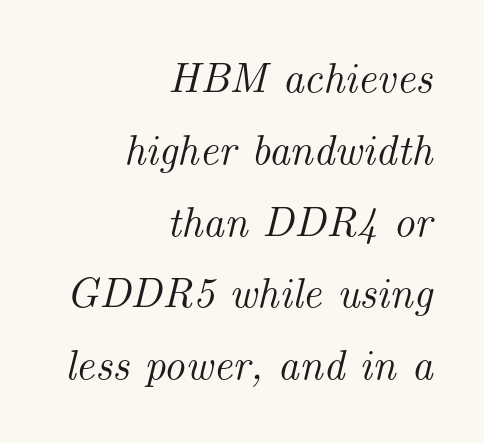
The image shows 42 px serif type, italic (leaning right); set right-aligned, line spacing 1.71x, normal letter spacing, not underlined; medium stroke contrast and a small x-height.
